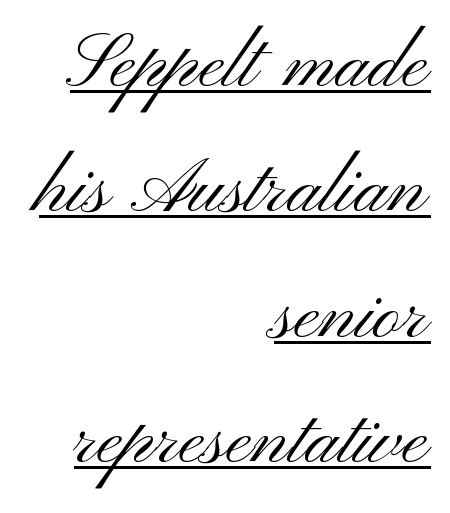
Default kerning and tracking; the words read as compact shapes. Like a heading marked for emphasis, these lines bear an underscore. The leading is moderate, giving the passage an even texture. Heaviness? Minimal to ordinary, like unemphasized prose.
